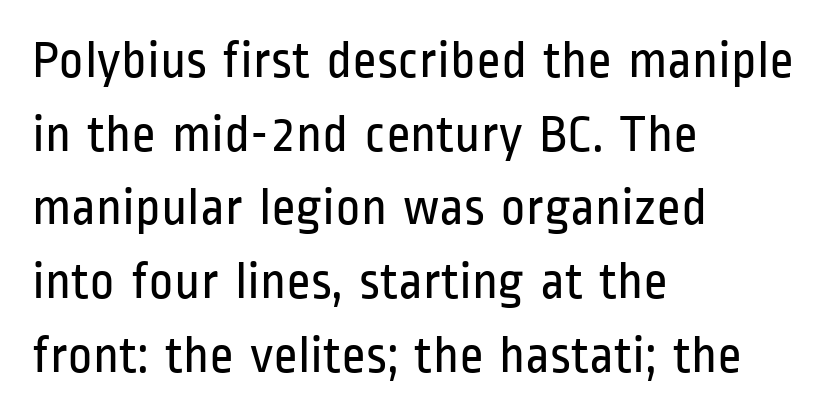
Q: Is the text bold? A: No.
Q: Is the text italic (slanted)? A: No, it is upright.
Q: Is the typeface a serif or a sans-serif typeface? A: Sans-serif.
Q: Is the text underlined? A: No.
Q: How is the paragraph aligned? A: Left-aligned.
Q: Is the spacing between letters normal or unusually wide? A: Normal.
Q: Is the spacing between lines tight, normal or loose? A: Normal.
Q: Width (condensed, normal, or wide)? A: Condensed.
Q: Stroke contrast? A: Low.
Q: x-height? A: Medium.
Q: Monospaced? A: No.
